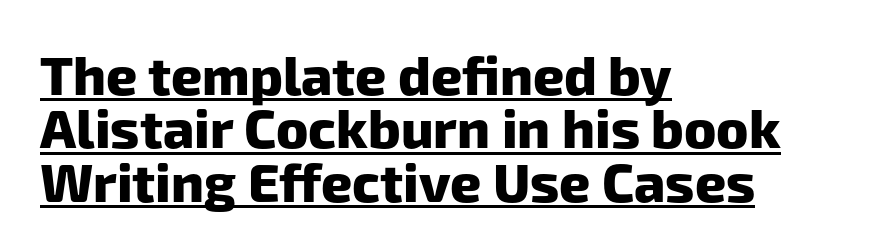
Q: Is the text bold? A: Yes.
Q: Is the typeface a serif or a sans-serif typeface? A: Sans-serif.
Q: Is the text underlined? A: Yes.
Q: How is the paragraph aligned? A: Left-aligned.
Q: Is the spacing between letters normal or unusually wide? A: Normal.
Q: Is the spacing between lines tight, normal or loose? A: Tight.
Q: Width (condensed, normal, or wide)? A: Normal.
Q: Stroke contrast? A: Low.
Q: x-height? A: Medium.
Q: Monospaced? A: No.
